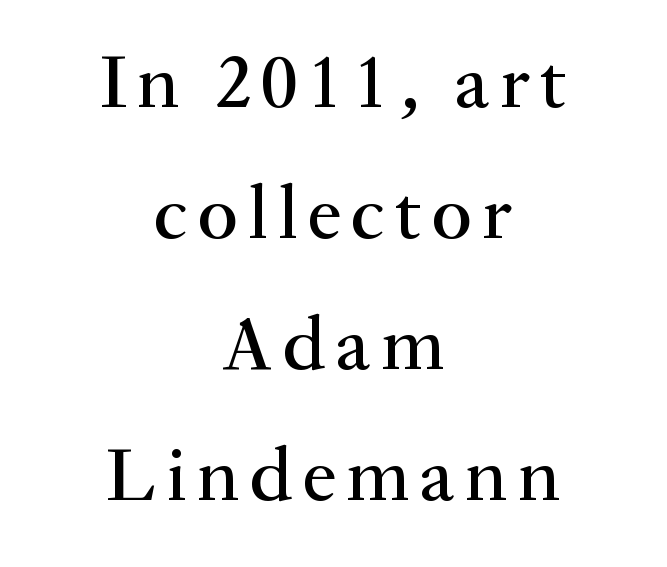
Q: Is the text italic (slanted)? A: No, it is upright.
Q: Is the typeface a serif or a sans-serif typeface? A: Serif.
Q: Is the text underlined? A: No.
Q: How is the paragraph aligned? A: Centered.
Q: Is the spacing between lines tight, normal or loose? A: Normal.
Q: Width (condensed, normal, or wide)? A: Normal.
Q: Stroke contrast? A: Medium.
Q: x-height? A: Small.
Q: Monospaced? A: No.
